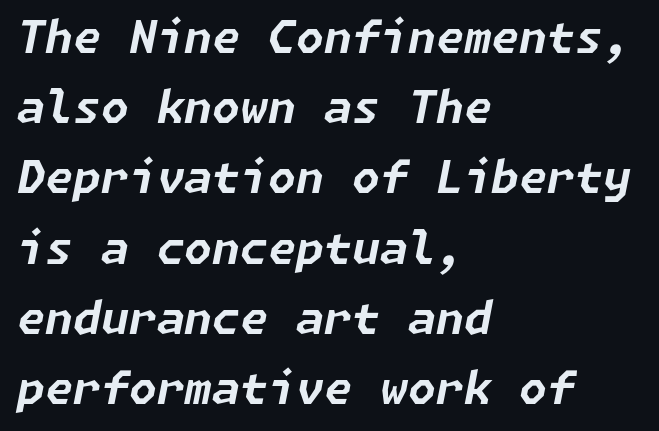
{"italic": "yes", "lean": "right", "slant_degrees": 11, "bold": "yes", "weight": "bold", "width": "normal", "stroke_contrast": "low", "x_height": "medium", "underline": "no", "align": "left", "line_spacing": "normal", "line_spacing_ratio": 1.56, "letter_spacing": "normal", "letter_spacing_em": 0.0, "glyph_px": 45}
